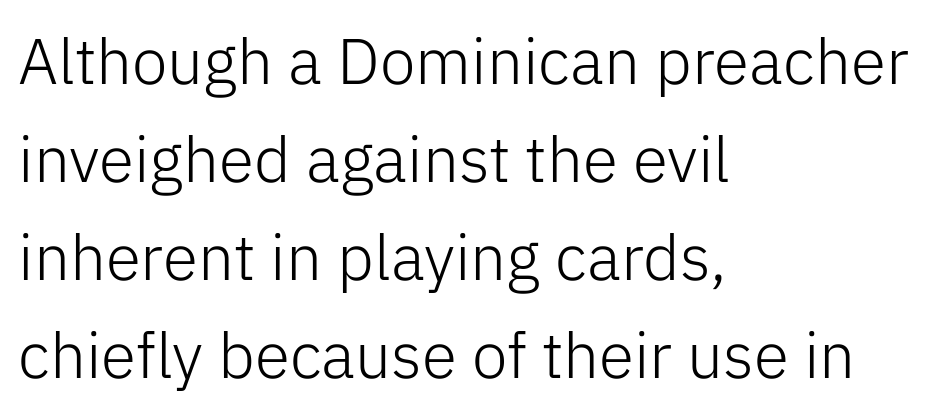
Think of a printed novel: that variable character pitch is what you see here. A student would call this left alignment; a typographer would say flush left, rag right. This reads as an unemphasized weight, regular at the heaviest. The lines sit at an ordinary, default distance from one another. Just letters on the line, the space beneath them empty.
